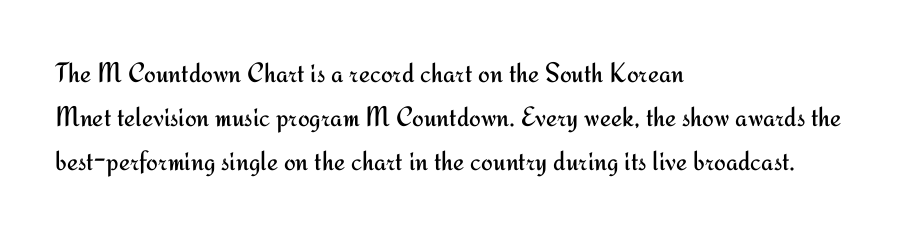
The image shows 28 px regular-weight sans-serif type, upright; set left-aligned, normal line spacing (1.57x), normal letter spacing, not underlined; medium stroke contrast and a small x-height.
